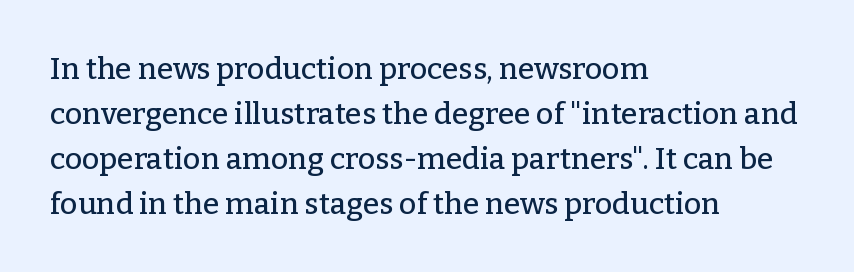
Anything drawn beneath the words? Only blank space. Where is the straight margin? On the left. The lettering stays uniformly vertical, giving the passage a roman look. Baseline-to-baseline distance is the conventional proportion of letter height. Classification — serif.
